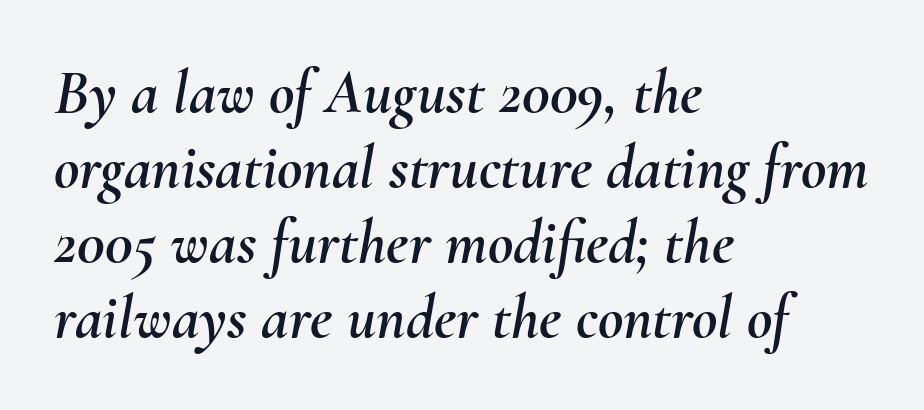
Q: Is the text italic (slanted)? A: Yes, it leans right by about 10 degrees.
Q: Is the text underlined? A: No.
Q: How is the paragraph aligned? A: Left-aligned.
Q: Is the spacing between letters normal or unusually wide? A: Normal.
Q: Width (condensed, normal, or wide)? A: Normal.
Q: Stroke contrast? A: Medium.
Q: x-height? A: Small.
Q: Monospaced? A: No.
